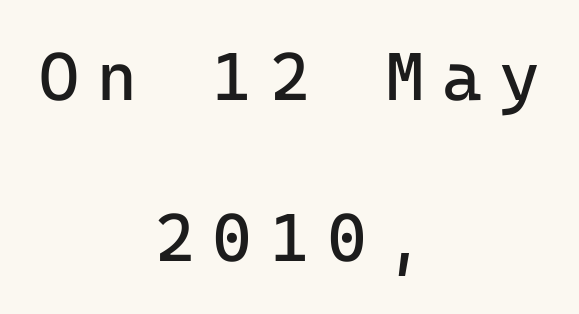
The image shows 68 px regular-weight sans-serif type, upright, monospaced; set centered, loose line spacing (2.37x), unusually wide letter spacing (+0.26 em), not underlined; low stroke contrast and a medium x-height.
